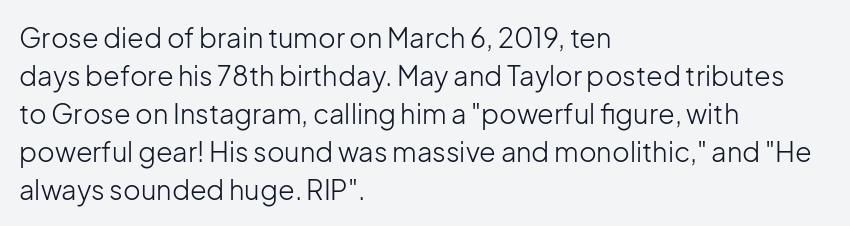
{"italic": "no", "bold": "no", "underline": "no", "align": "left", "line_spacing": "normal", "line_spacing_ratio": 1.41, "letter_spacing": "normal", "letter_spacing_em": 0.0, "glyph_px": 27}
